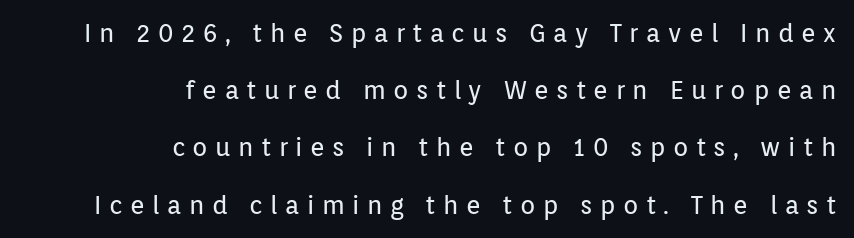
{"italic": "no", "bold": "no", "underline": "no", "align": "right", "line_spacing": "loose", "line_spacing_ratio": 2.29, "letter_spacing": "wide", "letter_spacing_em": 0.3, "glyph_px": 25}
